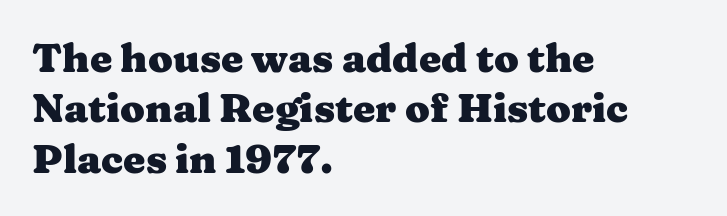
{"serif": "yes", "italic": "no", "bold": "yes", "weight": "heavy", "width": "wide", "stroke_contrast": "medium", "x_height": "medium", "monospaced": "no", "underline": "no", "align": "left", "line_spacing": "normal", "line_spacing_ratio": 1.26, "letter_spacing": "normal", "letter_spacing_em": 0.0, "glyph_px": 40}
